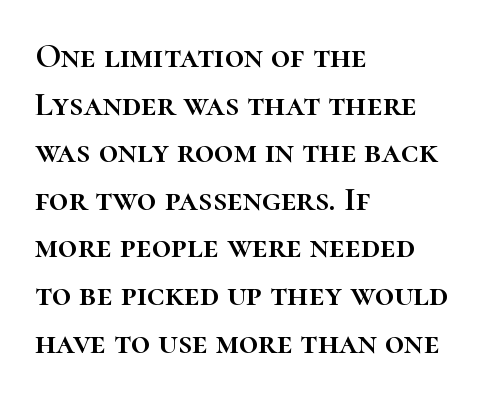
Q: Is the text italic (slanted)? A: No, it is upright.
Q: Is the text underlined? A: No.
Q: How is the paragraph aligned? A: Left-aligned.
Q: Is the spacing between letters normal or unusually wide? A: Normal.
Q: Is the spacing between lines tight, normal or loose? A: Normal.
Q: Width (condensed, normal, or wide)? A: Normal.
Q: Stroke contrast? A: High.
Q: x-height? A: Medium.
Q: Monospaced? A: No.
